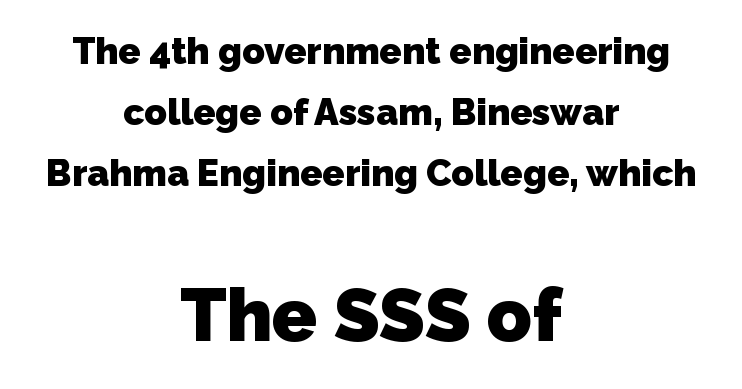
The image shows 74 px heavy sans-serif type; set centered, normal line spacing (1.65x), normal letter spacing, not underlined; the second (bottom) block is 2.0x larger; low stroke contrast and a medium x-height.
